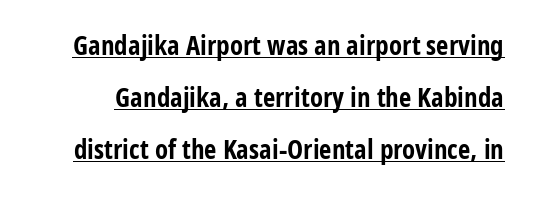
Q: Is the text bold? A: Yes.
Q: Is the text italic (slanted)? A: No, it is upright.
Q: Is the text underlined? A: Yes.
Q: Is the spacing between letters normal or unusually wide? A: Normal.
Q: Is the spacing between lines tight, normal or loose? A: Loose.
